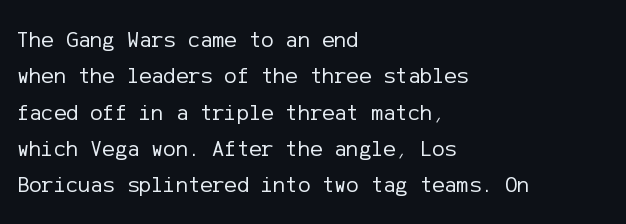
{"italic": "no", "bold": "no", "underline": "no", "align": "left", "line_spacing": "normal", "line_spacing_ratio": 1.58, "letter_spacing": "normal", "letter_spacing_em": 0.0, "glyph_px": 23}
